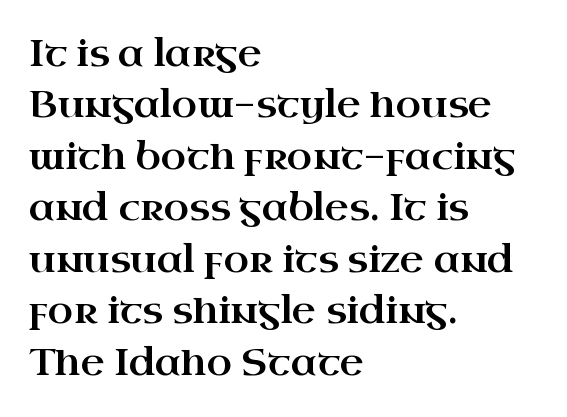
Q: Is the text italic (slanted)? A: No, it is upright.
Q: Is the typeface a serif or a sans-serif typeface? A: Serif.
Q: Is the text underlined? A: No.
Q: How is the paragraph aligned? A: Left-aligned.
Q: Is the spacing between letters normal or unusually wide? A: Normal.
Q: Is the spacing between lines tight, normal or loose? A: Normal.
Q: Width (condensed, normal, or wide)? A: Wide.
Q: Stroke contrast? A: High.
Q: x-height? A: Small.
Q: Monospaced? A: No.
